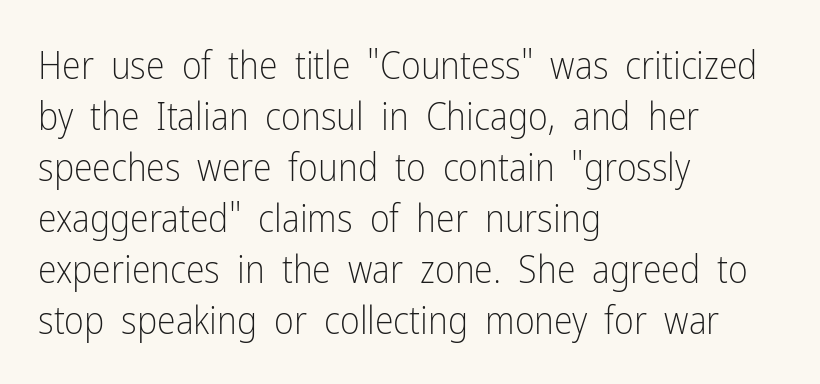
No italicization has been applied; the sample stays upright. Are there feet on the stems? There aren't — it's a sans. Just letters on the line, the space beneath them empty. Do the characters align in a grid? No, the font is proportional.
